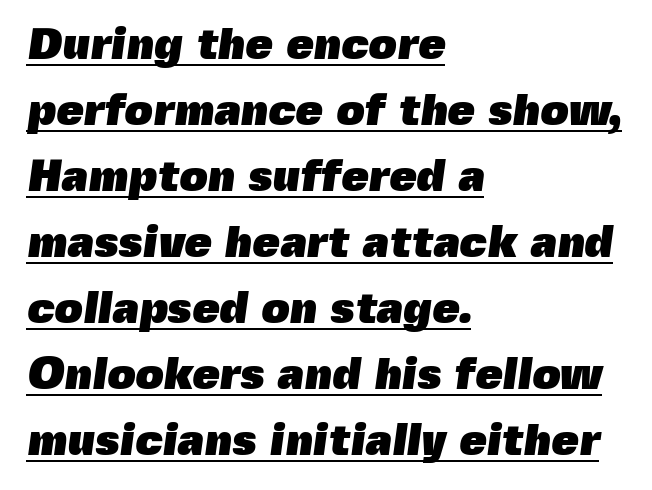
Q: Is the text bold? A: Yes.
Q: Is the typeface a serif or a sans-serif typeface? A: Sans-serif.
Q: Is the text underlined? A: Yes.
Q: How is the paragraph aligned? A: Left-aligned.
Q: Is the spacing between letters normal or unusually wide? A: Normal.
Q: Is the spacing between lines tight, normal or loose? A: Normal.
Q: Width (condensed, normal, or wide)? A: Normal.
Q: x-height? A: Medium.
Q: Monospaced? A: No.
